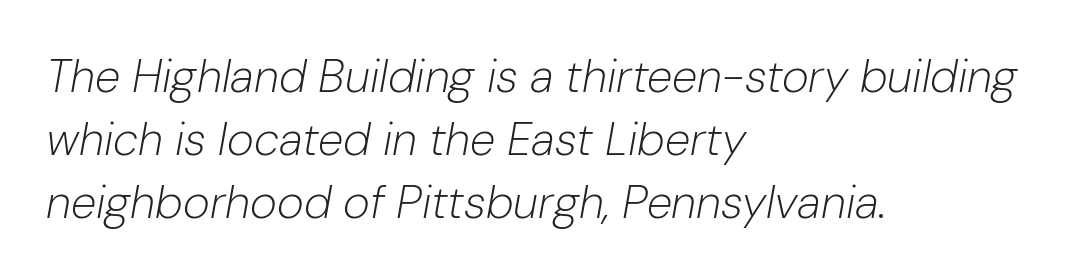
The rendering keeps characters at their native spacing. One glance says typical: line gaps are just what's usual. A typesetter would call this proportional, since set widths differ per character. Does the lettering tilt? It does — this is italic. Beneath every word, the page is bare.
